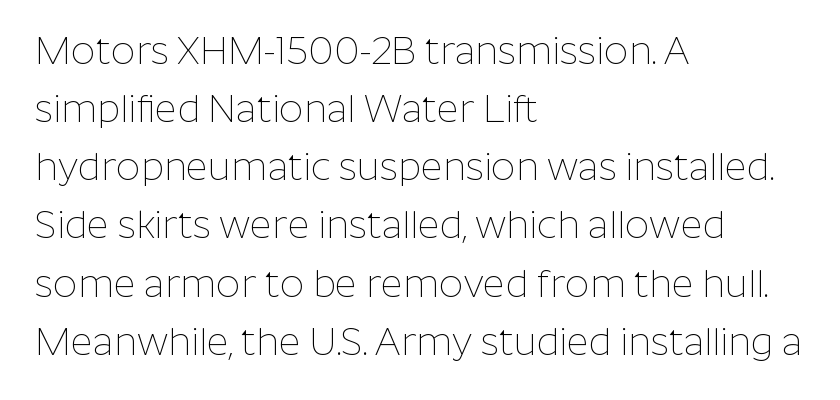
The image shows 38 px thin sans-serif type, upright; set left-aligned, normal line spacing (1.53x), normal letter spacing, not underlined; low stroke contrast and a medium x-height.
